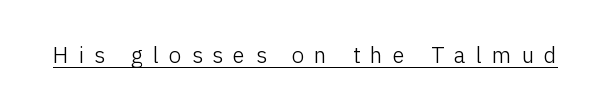
This is roman type, the default non-slanted kind. The typesetting does not lean heavy: it is not bold. The type is letterspaced generously, with wide tracking. What decoration does the sample have? An underline.
